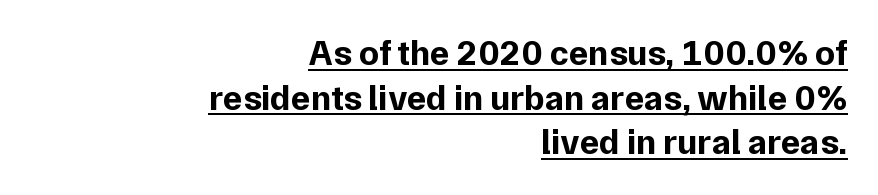
Q: Is the text bold? A: Yes.
Q: Is the text italic (slanted)? A: No, it is upright.
Q: Is the typeface a serif or a sans-serif typeface? A: Sans-serif.
Q: Is the text underlined? A: Yes.
Q: How is the paragraph aligned? A: Right-aligned.
Q: Is the spacing between letters normal or unusually wide? A: Normal.
Q: Width (condensed, normal, or wide)? A: Normal.
Q: Stroke contrast? A: Low.
Q: x-height? A: Medium.
Q: Monospaced? A: No.
